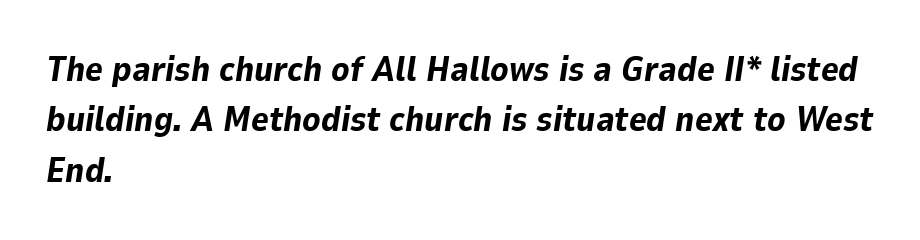
Each letter keeps its own natural width here, so spacing adapts to shape. Horizontal alignment here is leftward, the default for most running prose. Pretty heavy lettering here — definitely bold. The lines sit at an ordinary, default distance from one another.
